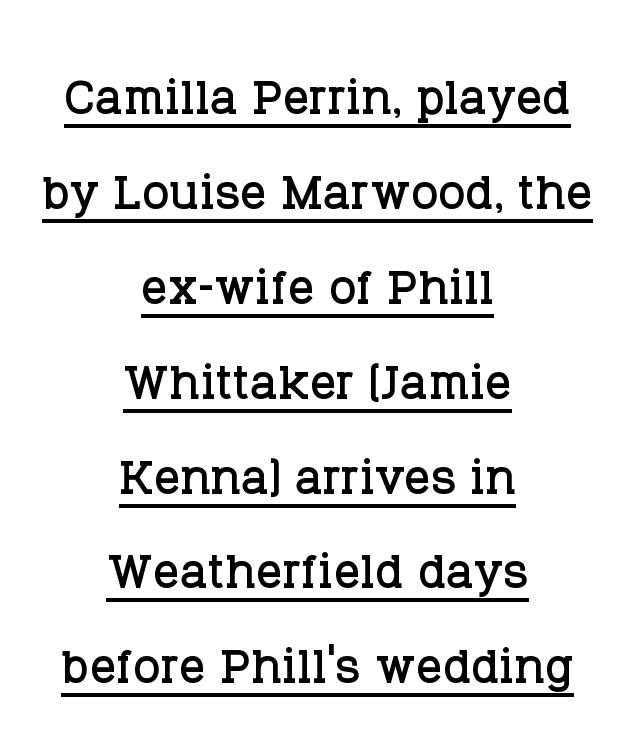
{"serif": "yes", "italic": "no", "width": "normal", "stroke_contrast": "low", "x_height": "large", "monospaced": "no", "underline": "yes", "align": "center", "line_spacing": "normal", "line_spacing_ratio": 1.46, "letter_spacing": "normal", "letter_spacing_em": 0.0, "glyph_px": 65}
